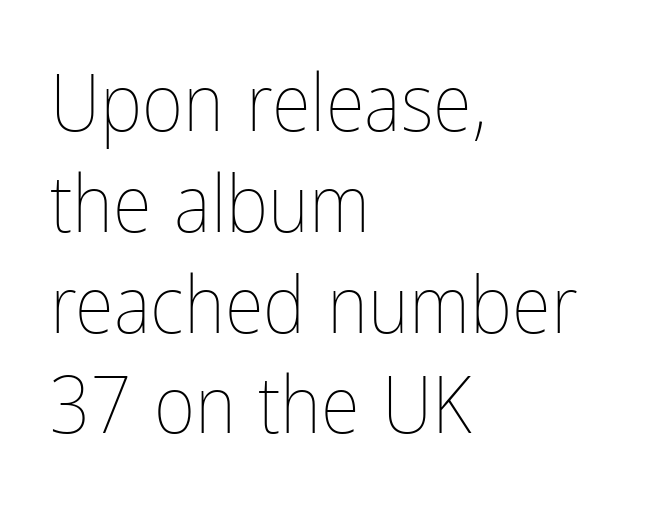
The block of text has a typical density, with ordinary space between rows. The letterforms sit shoulder to shoulder at normal distance. Proportional: the letters do not fall into vertical columns. Weight: in the light-to-regular range. Posture: vertical.
